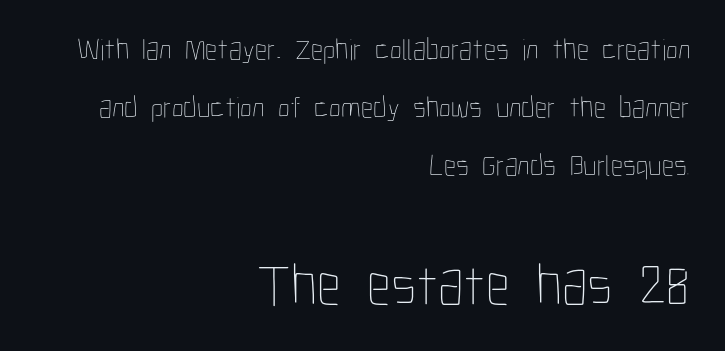
{"italic": "no", "bold": "no", "weight": "thin", "width": "condensed", "stroke_contrast": "low", "x_height": "medium", "monospaced": "no", "underline": "no", "align": "right", "line_spacing": "loose", "line_spacing_ratio": 1.93, "letter_spacing": "normal", "letter_spacing_em": 0.0, "larger_block": "second", "size_ratio": 1.97, "glyph_px": 59}
